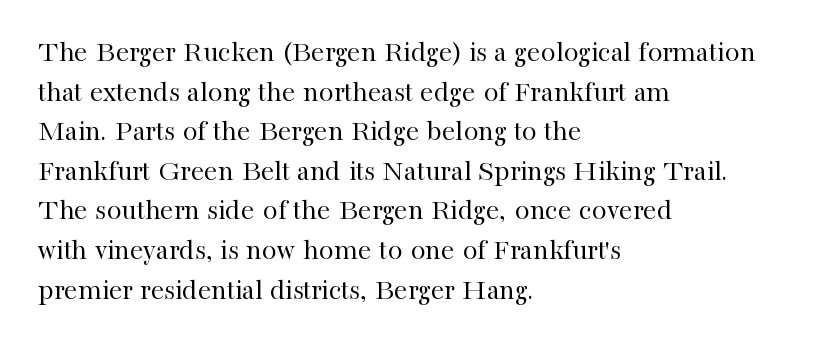
In terms of posture, this sample is upright. Between one letter and the next there's only the usual sliver of space. The passage shown is not underscored anywhere. Counters stay open thanks to moderate or lighter strokes. Note the varied advance widths — an 'i' is clearly narrower than an 'm'.
